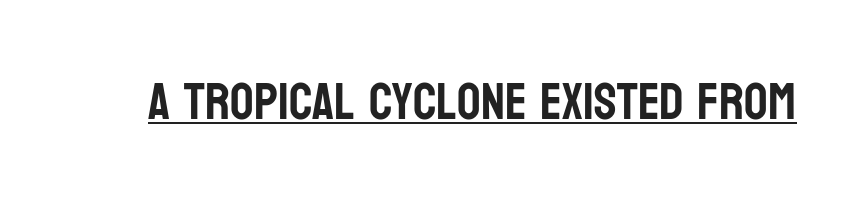
Are there feet on the stems? There aren't — it's a sans. The letters advance in unequal steps, a hallmark of proportional type. This is the regular roman posture of the typeface. Is there an underline? Yes — a line sits under the letters. Between one letter and the next there's only the usual sliver of space.
